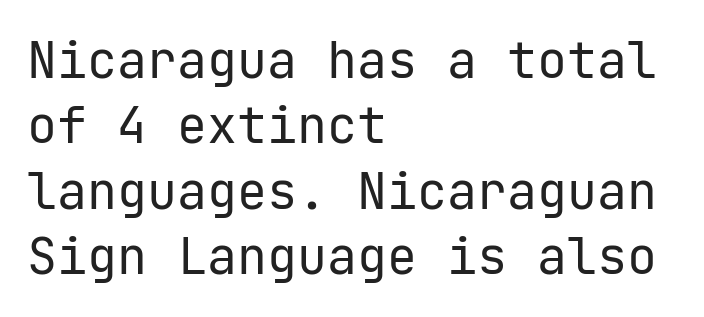
The image shows 50 px regular-weight sans-serif type, upright; set left-aligned, normal line spacing (1.31x), normal letter spacing, not underlined; low stroke contrast and a medium x-height.
